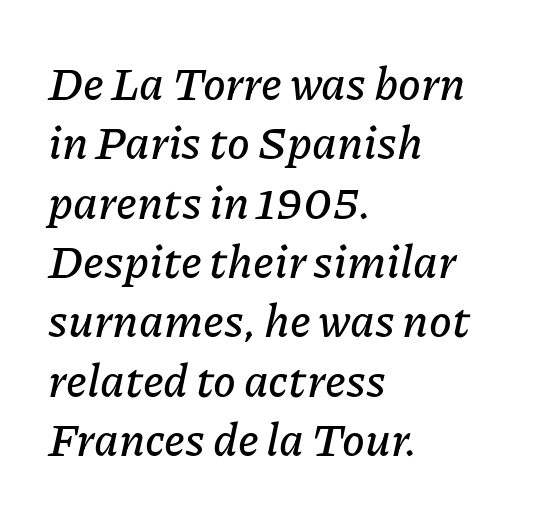
Nobody touched the tracking dial on this one. Posture: slanted. Students, observe: this is what conventionally led text looks like. Caption: multi-line text, flush left, ragged right. Character widths vary here, with narrow letters taking less room than wide ones. The specimen omits any rule beneath the text block's lines.
